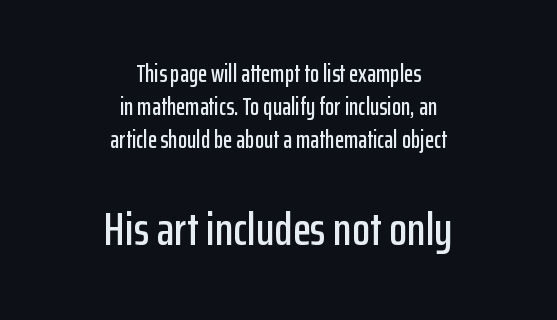
Descenders are the only things crossing below the line. The more generous point size was reserved for the lower chunk. In terms of letterspacing, this is plain default setting. Spacing verdict: proportional, widths tailored to each character.
